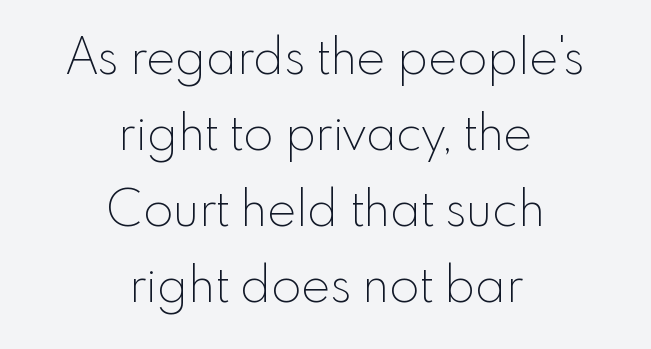
Q: Is the text bold? A: No.
Q: Is the text italic (slanted)? A: No, it is upright.
Q: Is the typeface a serif or a sans-serif typeface? A: Sans-serif.
Q: Is the text underlined? A: No.
Q: How is the paragraph aligned? A: Centered.
Q: Is the spacing between letters normal or unusually wide? A: Normal.
Q: Is the spacing between lines tight, normal or loose? A: Normal.
Q: Width (condensed, normal, or wide)? A: Normal.
Q: x-height? A: Small.
Q: Monospaced? A: No.
